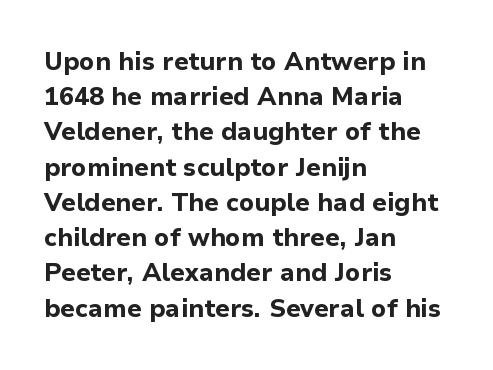
Q: Is the text bold? A: Yes.
Q: Is the text italic (slanted)? A: No, it is upright.
Q: Is the text underlined? A: No.
Q: How is the paragraph aligned? A: Left-aligned.
Q: Is the spacing between letters normal or unusually wide? A: Normal.
Q: Is the spacing between lines tight, normal or loose? A: Normal.
